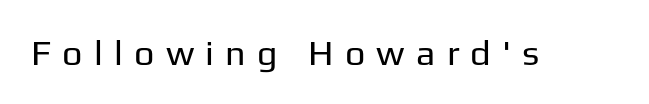
{"serif": "no", "italic": "no", "bold": "no", "weight": "regular", "width": "normal", "stroke_contrast": "low", "x_height": "medium", "monospaced": "no", "underline": "no", "letter_spacing": "wide", "letter_spacing_em": 0.31, "glyph_px": 36}
